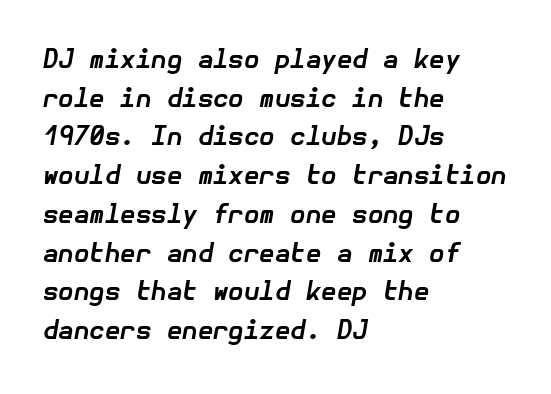
The image shows 25 px bold type, italic (leaning right); set left-aligned, normal line spacing (1.55x), normal letter spacing, not underlined.
